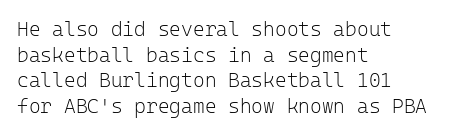
{"italic": "no", "bold": "no", "underline": "no", "align": "left", "line_spacing": "normal", "line_spacing_ratio": 1.28, "letter_spacing": "normal", "letter_spacing_em": 0.0, "glyph_px": 20}
